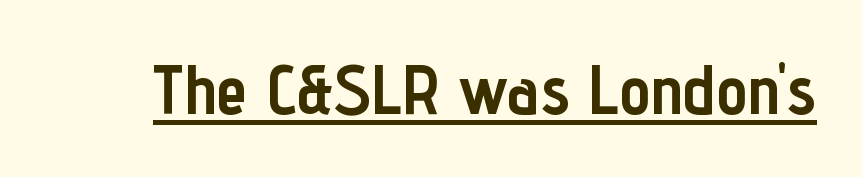
Q: Is the text bold? A: Yes.
Q: Is the text italic (slanted)? A: No, it is upright.
Q: Is the typeface a serif or a sans-serif typeface? A: Sans-serif.
Q: Is the text underlined? A: Yes.
Q: Is the spacing between letters normal or unusually wide? A: Normal.
Q: Width (condensed, normal, or wide)? A: Condensed.
Q: Stroke contrast? A: Low.
Q: x-height? A: Medium.
Q: Monospaced? A: No.
